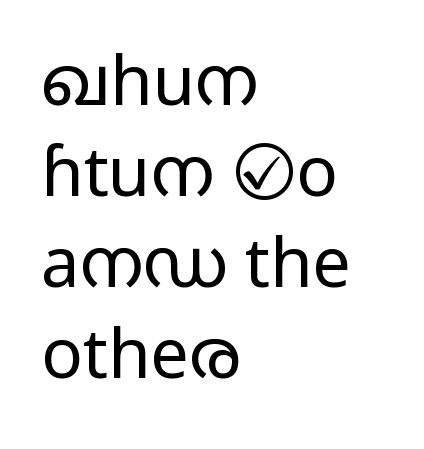
Q: Is the text bold? A: No.
Q: Is the text italic (slanted)? A: No, it is upright.
Q: Is the typeface a serif or a sans-serif typeface? A: Sans-serif.
Q: Is the text underlined? A: No.
Q: How is the paragraph aligned? A: Left-aligned.
Q: Is the spacing between letters normal or unusually wide? A: Normal.
Q: Is the spacing between lines tight, normal or loose? A: Normal.
Q: Width (condensed, normal, or wide)? A: Wide.
Q: Stroke contrast? A: Low.
Q: x-height? A: Medium.
Q: Monospaced? A: No.
